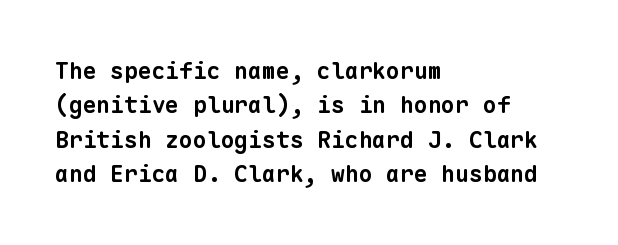
{"bold": "yes", "underline": "no", "align": "left", "line_spacing": "normal", "line_spacing_ratio": 1.5, "letter_spacing": "normal", "letter_spacing_em": 0.0, "glyph_px": 23}
